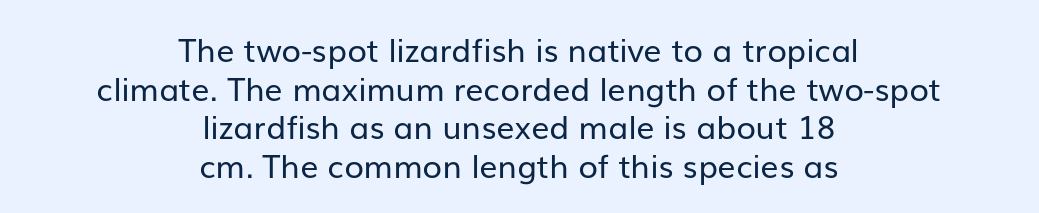
{"serif": "no", "italic": "no", "bold": "no", "weight": "regular", "width": "normal", "stroke_contrast": "low", "x_height": "medium", "monospaced": "no", "underline": "no", "align": "center", "line_spacing_ratio": 1.21, "letter_spacing": "normal", "letter_spacing_em": 0.0, "glyph_px": 32}
